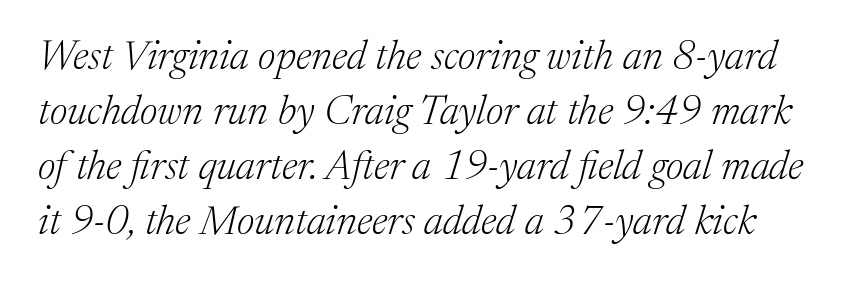
The image shows 41 px light serif type, italic (leaning right); set normal line spacing (1.34x), normal letter spacing, not underlined; medium stroke contrast and a medium x-height.
